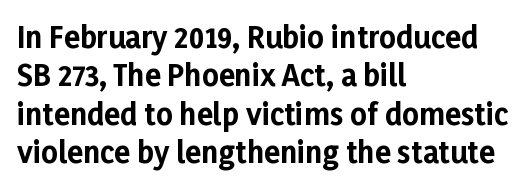
Q: Is the text bold? A: Yes.
Q: Is the text italic (slanted)? A: No, it is upright.
Q: Is the typeface a serif or a sans-serif typeface? A: Sans-serif.
Q: Is the text underlined? A: No.
Q: How is the paragraph aligned? A: Left-aligned.
Q: Is the spacing between letters normal or unusually wide? A: Normal.
Q: Is the spacing between lines tight, normal or loose? A: Normal.
Q: Width (condensed, normal, or wide)? A: Normal.
Q: Stroke contrast? A: Low.
Q: x-height? A: Medium.
Q: Monospaced? A: No.
